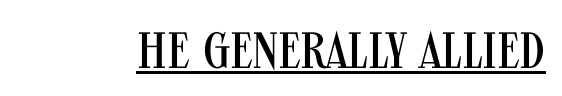
{"serif": "no", "italic": "no", "bold": "no", "weight": "regular", "width": "condensed", "stroke_contrast": "medium", "x_height": "large", "monospaced": "no", "underline": "yes", "letter_spacing": "normal", "letter_spacing_em": 0.0, "glyph_px": 51}
